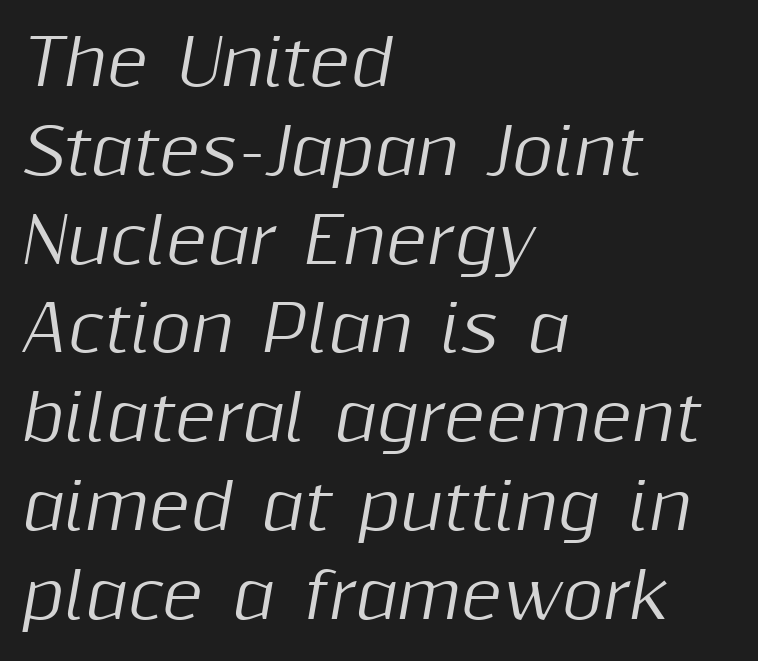
{"italic": "yes", "lean": "right", "slant_degrees": 10, "width": "normal", "stroke_contrast": "medium", "x_height": "medium", "monospaced": "no", "underline": "no", "align": "left", "line_spacing": "normal", "line_spacing_ratio": 1.41, "letter_spacing": "normal", "letter_spacing_em": 0.0, "glyph_px": 63}
